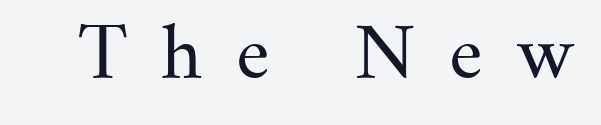
The image shows 70 px regular-weight serif type, upright; set unusually wide letter spacing (+0.48 em), not underlined; medium stroke contrast and a small x-height.
